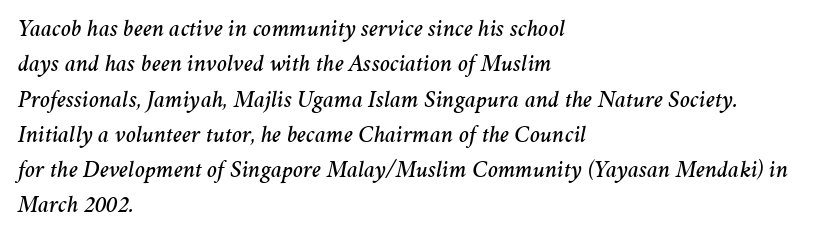
Q: Is the text italic (slanted)? A: Yes, it leans right by about 11 degrees.
Q: Is the text underlined? A: No.
Q: How is the paragraph aligned? A: Left-aligned.
Q: Is the spacing between letters normal or unusually wide? A: Normal.
Q: Is the spacing between lines tight, normal or loose? A: Normal.
